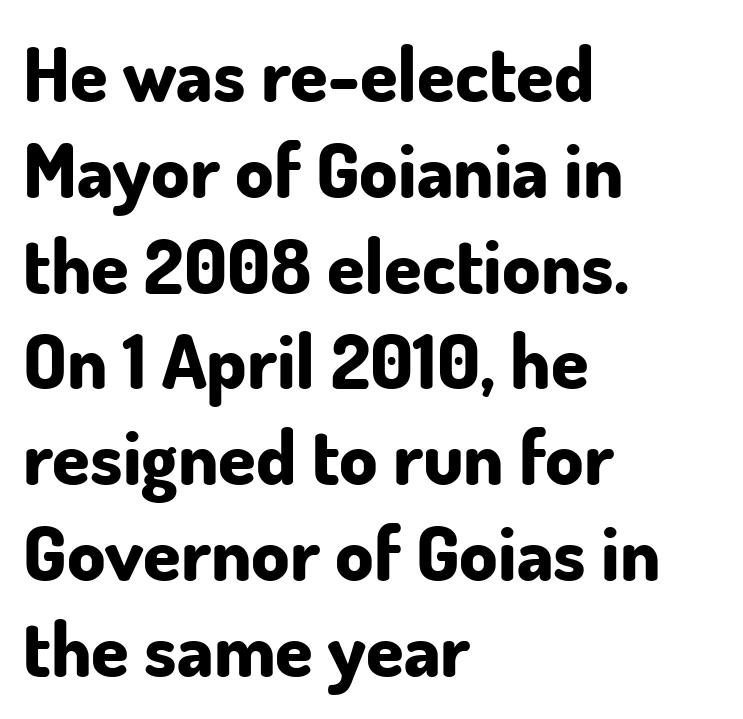
Q: Is the text bold? A: Yes.
Q: Is the text italic (slanted)? A: No, it is upright.
Q: Is the typeface a serif or a sans-serif typeface? A: Sans-serif.
Q: Is the text underlined? A: No.
Q: How is the paragraph aligned? A: Left-aligned.
Q: Is the spacing between letters normal or unusually wide? A: Normal.
Q: Is the spacing between lines tight, normal or loose? A: Normal.
Q: Width (condensed, normal, or wide)? A: Normal.
Q: Stroke contrast? A: Low.
Q: x-height? A: Small.
Q: Monospaced? A: No.
